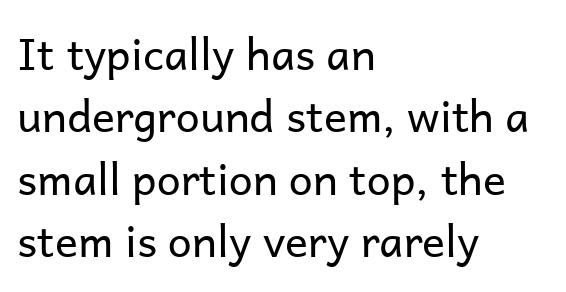
There is no visible air inserted between adjacent glyphs. When letters stand straight like this, we call the style roman or upright. Weight: regular or lighter. Students, observe: this is what conventionally led text looks like.
